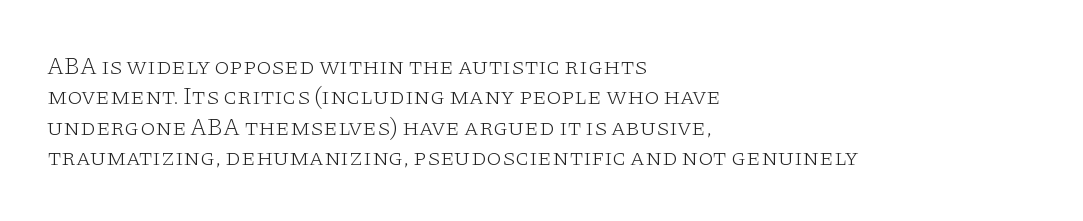
The type sits square on the baseline with zero lean. Only glyphs here, with clear space below each row. This sample is left-justified, so line endings fall wherever the words run out. Nothing unusual about the tracking: characters are spaced as the font intends. No extra ink here — the face is not bold.
